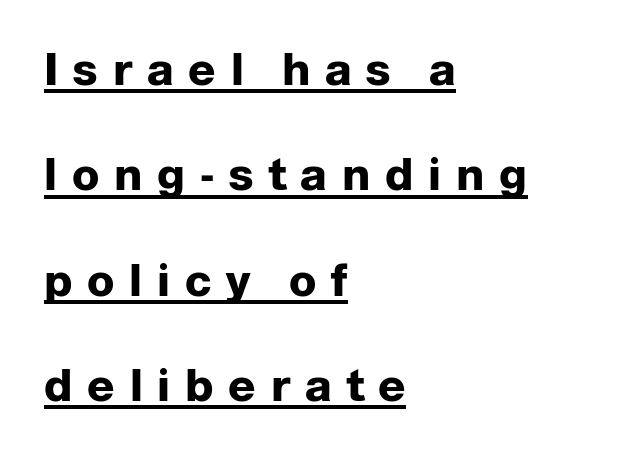
Q: Is the text bold? A: Yes.
Q: Is the text italic (slanted)? A: No, it is upright.
Q: Is the typeface a serif or a sans-serif typeface? A: Sans-serif.
Q: Is the text underlined? A: Yes.
Q: How is the paragraph aligned? A: Left-aligned.
Q: Is the spacing between letters normal or unusually wide? A: Unusually wide.
Q: Is the spacing between lines tight, normal or loose? A: Loose.
Q: Width (condensed, normal, or wide)? A: Normal.
Q: Stroke contrast? A: Low.
Q: x-height? A: Medium.
Q: Monospaced? A: No.
